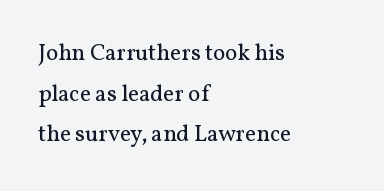
Q: Is the text bold? A: No.
Q: Is the text italic (slanted)? A: No, it is upright.
Q: Is the text underlined? A: No.
Q: How is the paragraph aligned? A: Left-aligned.
Q: Is the spacing between letters normal or unusually wide? A: Normal.
